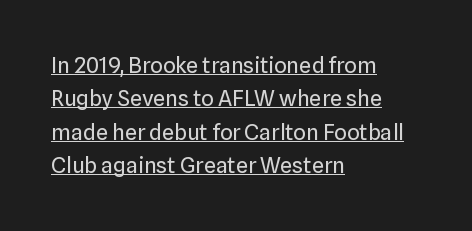
Q: Is the text bold? A: No.
Q: Is the text italic (slanted)? A: No, it is upright.
Q: Is the text underlined? A: Yes.
Q: How is the paragraph aligned? A: Left-aligned.
Q: Is the spacing between letters normal or unusually wide? A: Normal.
Q: Is the spacing between lines tight, normal or loose? A: Normal.
